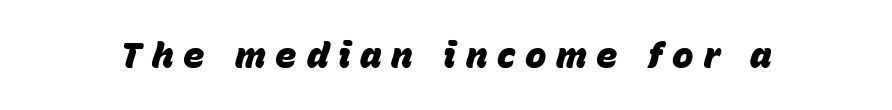
Check the space under the baseline: it is left empty. I'd describe the lettering as bold — thick and assertive. Think of a printed novel: that variable character pitch is what you see here. The lettering tilts uniformly, giving the passage an italic look. Letter spacing: wide.
